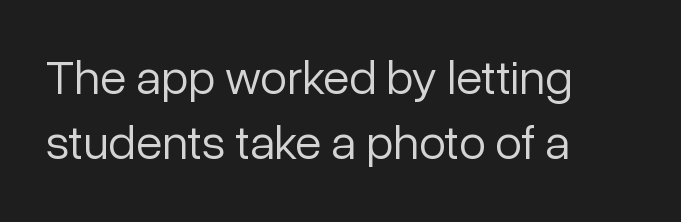
The image shows 49 px light sans-serif type, upright; set left-aligned, normal line spacing (1.32x), normal letter spacing, not underlined; low stroke contrast and a medium x-height.
